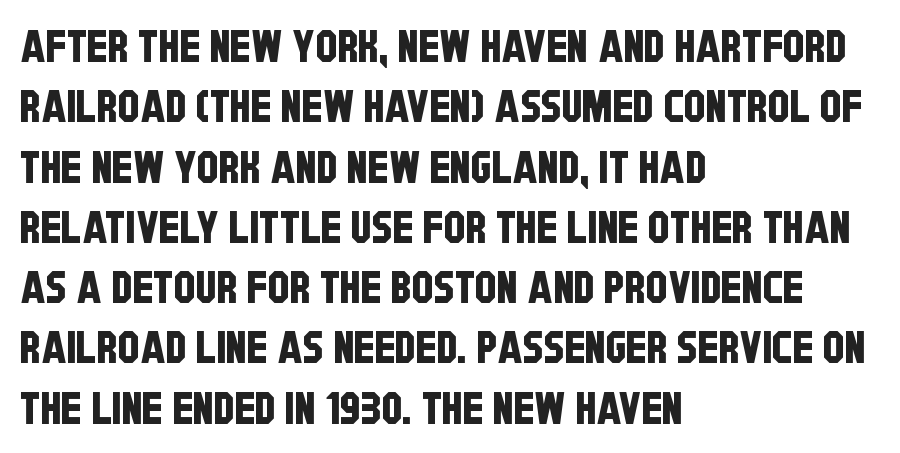
{"serif": "no", "width": "condensed", "stroke_contrast": "low", "x_height": "large", "monospaced": "no", "underline": "no", "align": "left", "line_spacing": "normal", "line_spacing_ratio": 1.37, "letter_spacing": "normal", "letter_spacing_em": 0.0, "glyph_px": 44}
